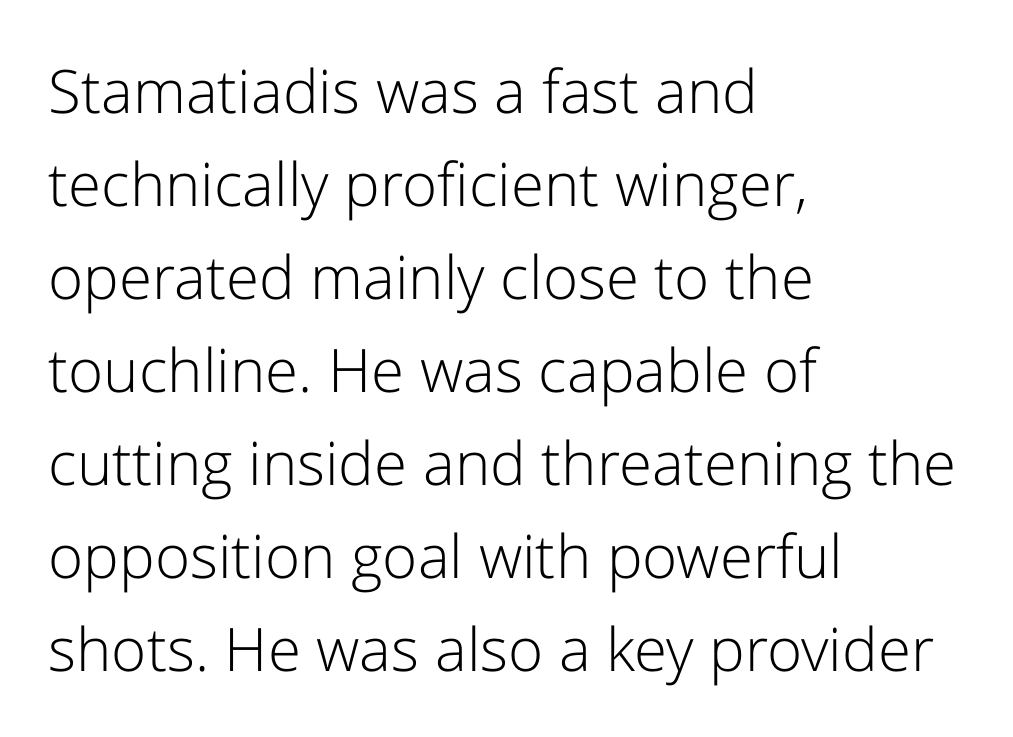
Are there feet on the stems? There aren't — it's a sans. The glyphs are unaccompanied by any horizontal stroke below them. The passage shown is typed in a proportional face where columns would drift. You could call the tracking neutral — neither tight nor loose. The lines in this sample share a left origin and differ only in where they stop. Do the letters lean? They stand straight.
